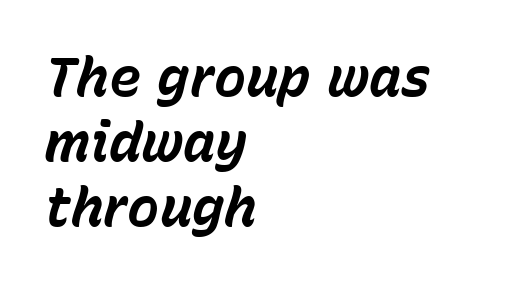
Q: Is the text bold? A: Yes.
Q: Is the text italic (slanted)? A: Yes, it leans right by about 15 degrees.
Q: Is the text underlined? A: No.
Q: How is the paragraph aligned? A: Left-aligned.
Q: Is the spacing between letters normal or unusually wide? A: Normal.
Q: Width (condensed, normal, or wide)? A: Normal.
Q: Stroke contrast? A: Low.
Q: x-height? A: Medium.
Q: Monospaced? A: No.
